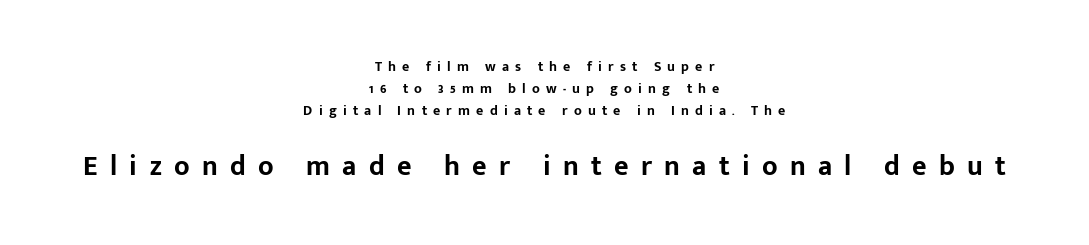
Q: Is the text bold? A: Yes.
Q: Is the text italic (slanted)? A: No, it is upright.
Q: Is the typeface a serif or a sans-serif typeface? A: Sans-serif.
Q: Is the text underlined? A: No.
Q: How is the paragraph aligned? A: Centered.
Q: Is the spacing between letters normal or unusually wide? A: Unusually wide.
Q: Is the spacing between lines tight, normal or loose? A: Normal.
Q: Which block of text is set in a larger size, the first (top) or the second (bottom)? A: The second (bottom) one.
Q: Width (condensed, normal, or wide)? A: Normal.
Q: Stroke contrast? A: Low.
Q: x-height? A: Medium.
Q: Monospaced? A: No.
